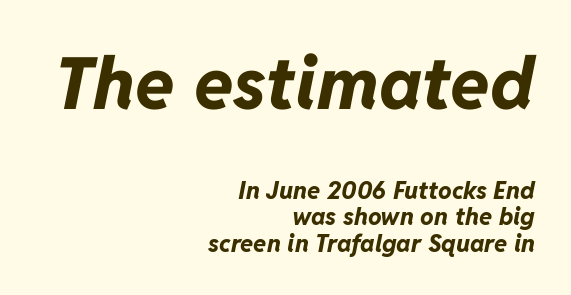
{"italic": "yes", "lean": "right", "slant_degrees": 11, "bold": "yes", "weight": "bold", "width": "normal", "stroke_contrast": "low", "x_height": "medium", "monospaced": "no", "underline": "no", "align": "right", "line_spacing": "tight", "line_spacing_ratio": 1.11, "letter_spacing": "normal", "letter_spacing_em": 0.0, "larger_block": "first", "size_ratio": 3.0, "glyph_px": 72}
